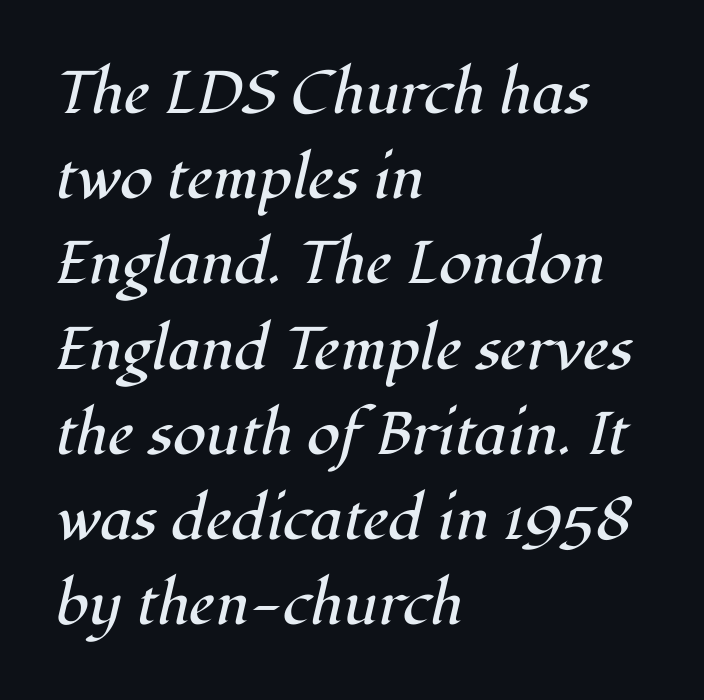
The rendering uses natural spacing where letterforms have individual widths. This is oblique type, the kind used for emphasis or titles. Alignment: flush left. Spacing between characters is what you'd get straight out of the box. Little horizontal feet cap the strokes, marking this as serif type.
